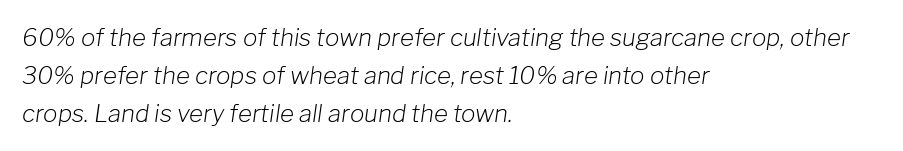
{"italic": "yes", "lean": "right", "slant_degrees": 8, "bold": "no", "underline": "no", "align": "left", "line_spacing": "normal", "line_spacing_ratio": 1.59, "letter_spacing": "normal", "letter_spacing_em": 0.0, "glyph_px": 24}
